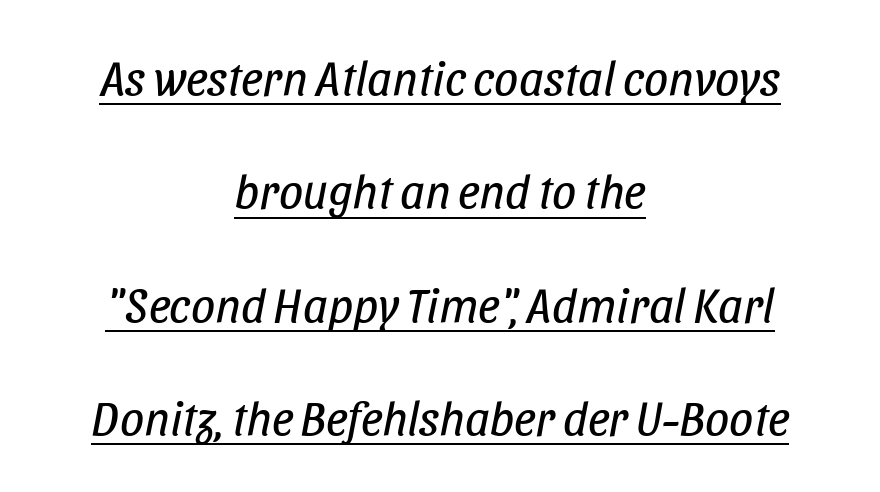
Q: Is the text bold? A: No.
Q: Is the text italic (slanted)? A: Yes, it leans right by about 11 degrees.
Q: Is the text underlined? A: Yes.
Q: How is the paragraph aligned? A: Centered.
Q: Is the spacing between letters normal or unusually wide? A: Normal.
Q: Is the spacing between lines tight, normal or loose? A: Loose.
Q: Width (condensed, normal, or wide)? A: Condensed.
Q: Stroke contrast? A: Low.
Q: x-height? A: Large.
Q: Monospaced? A: No.
